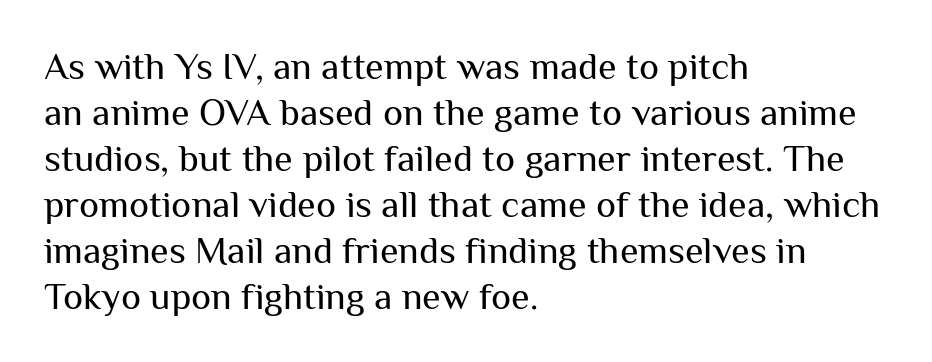
Tall strokes in this sample are plumb rather than angled. Is the letter spacing exaggerated? No — it looks like the ordinary default. The words here are not underlined. Spacing verdict: proportional, widths tailored to each character. Does the type have serifs? No, each stem ends abruptly.
